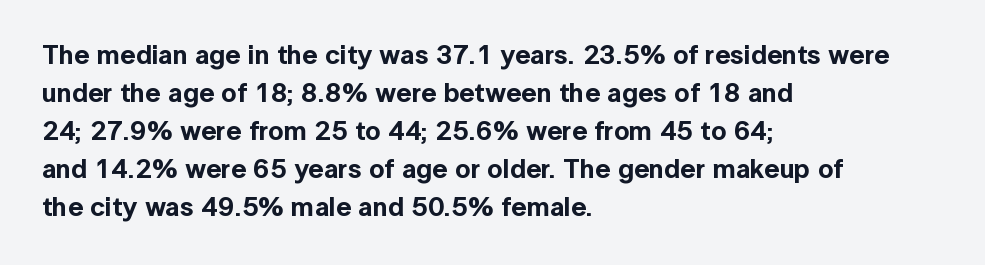
{"italic": "no", "underline": "no", "align": "left", "line_spacing": "normal", "line_spacing_ratio": 1.41, "letter_spacing": "normal", "letter_spacing_em": 0.0, "glyph_px": 27}
